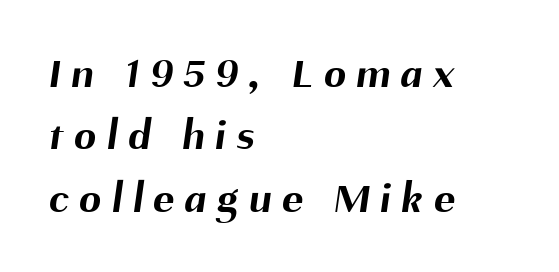
The image shows 44 px bold sans-serif type; set left-aligned, normal line spacing (1.42x), unusually wide letter spacing (+0.25 em), not underlined; medium stroke contrast and a medium x-height.
